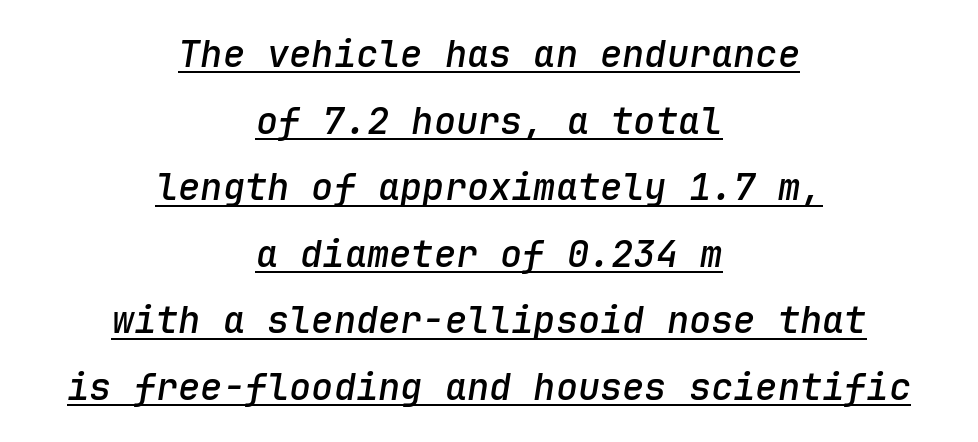
In designer terms, the underline attribute is active on this setting. Monospaced: the letters line up in strict vertical columns. Looking at the ascenders, they clearly lean. Strokes here are thickened, but only to semibold level.
